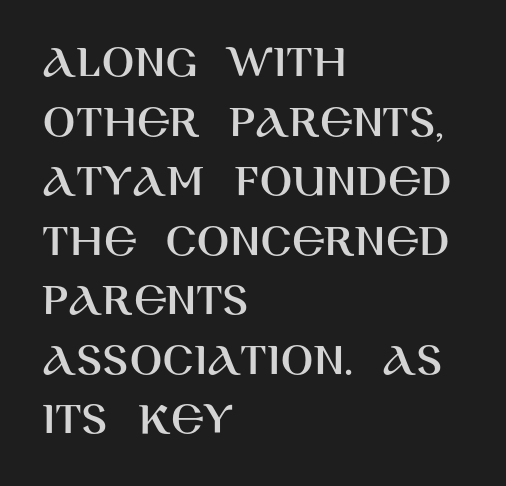
The image shows 48 px sans-serif type, upright; set left-aligned, line spacing 1.24x, normal letter spacing, not underlined; high stroke contrast and a large x-height.
